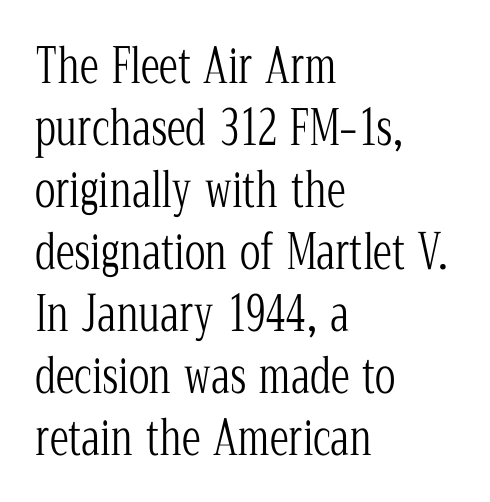
{"serif": "yes", "italic": "no", "bold": "no", "weight": "light", "width": "condensed", "stroke_contrast": "low", "x_height": "medium", "monospaced": "no", "underline": "no", "align": "left", "line_spacing": "normal", "line_spacing_ratio": 1.29, "letter_spacing": "normal", "letter_spacing_em": 0.0, "glyph_px": 48}
